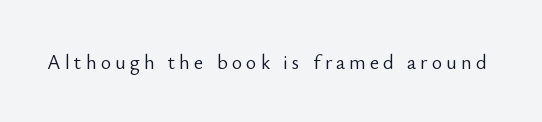
{"italic": "no", "bold": "no", "underline": "no", "letter_spacing": "wide", "letter_spacing_em": 0.21, "glyph_px": 20}
